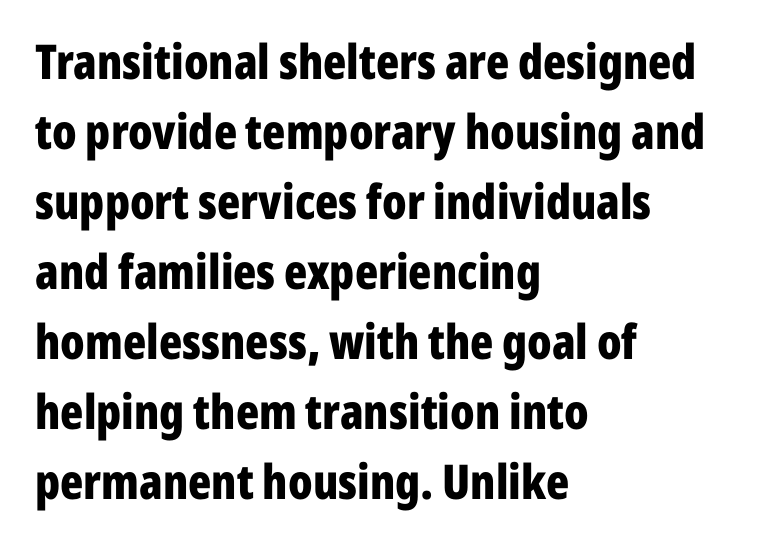
The image shows 48 px bold, condensed sans-serif type, upright; set left-aligned, normal line spacing (1.46x), normal letter spacing, not underlined; low stroke contrast and a medium x-height.
